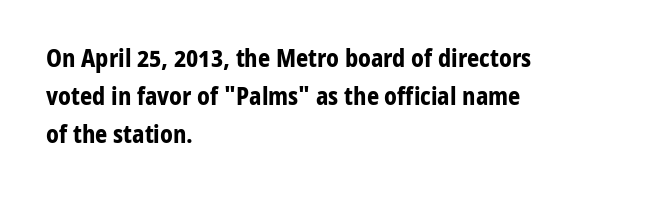
The image shows 24 px bold type, upright; set left-aligned, normal line spacing (1.59x), normal letter spacing, not underlined.
